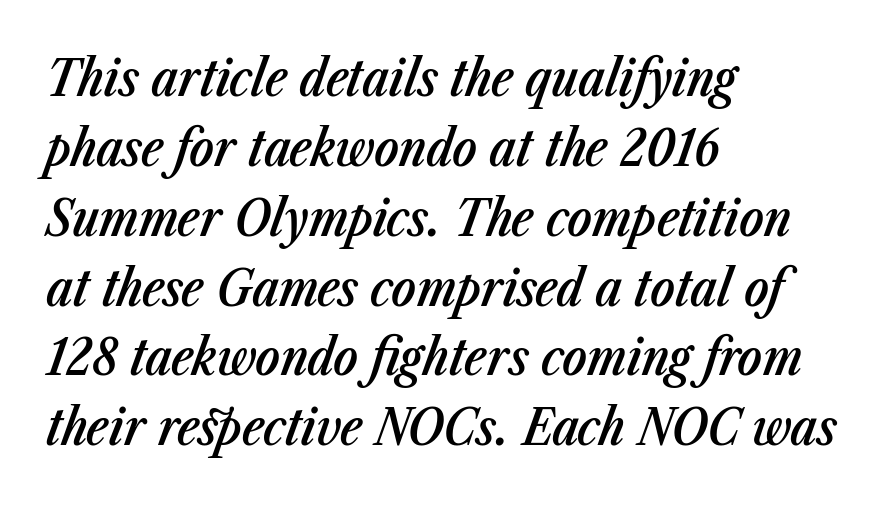
The image shows 51 px semibold, condensed type, italic (leaning right); set left-aligned, normal line spacing (1.37x), normal letter spacing, not underlined; low stroke contrast and a medium x-height.
